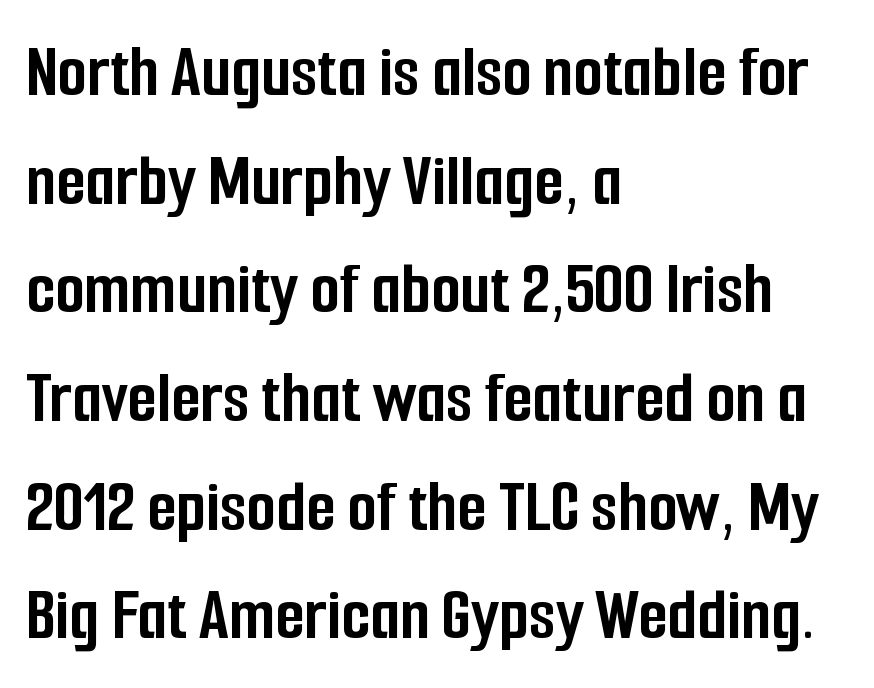
The image shows 76 px semibold, condensed sans-serif type, upright; set left-aligned, normal line spacing (1.43x), normal letter spacing, not underlined; low stroke contrast and a medium x-height.
